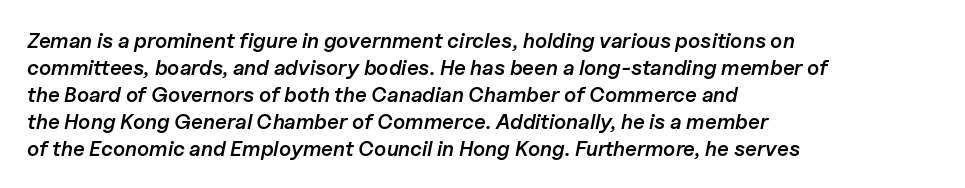
The image shows 21 px text type, italic (leaning right); set left-aligned, normal line spacing (1.28x), normal letter spacing, not underlined.
